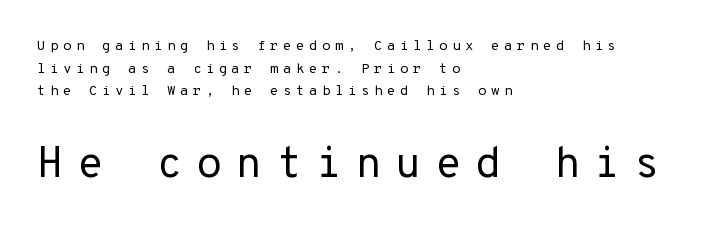
{"serif": "no", "italic": "no", "bold": "no", "weight": "regular", "width": "normal", "stroke_contrast": "low", "x_height": "medium", "underline": "no", "align": "left", "line_spacing": "normal", "line_spacing_ratio": 1.61, "letter_spacing": "wide", "letter_spacing_em": 0.31, "larger_block": "second", "size_ratio": 3.07, "glyph_px": 43}
